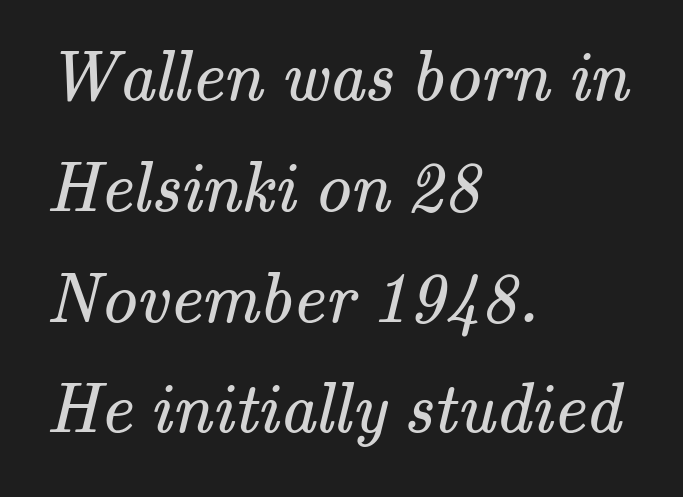
The image shows 71 px regular-weight serif type; set left-aligned, normal line spacing (1.56x), normal letter spacing, not underlined; medium stroke contrast and a small x-height.
